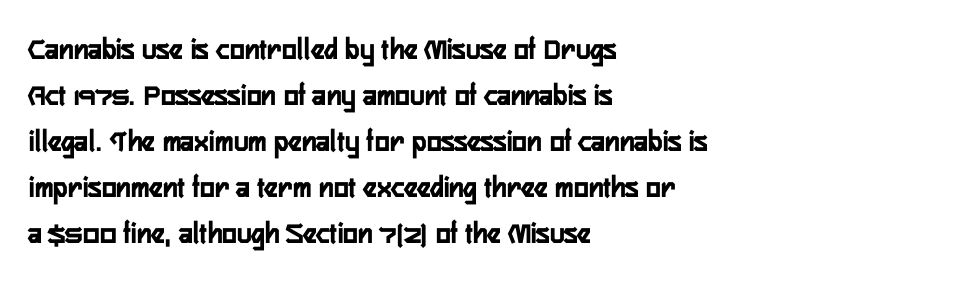
Do the characters align in a grid? No, the font is proportional. The letters carry no serifs — their stems end cleanly without finishing strokes. The leading is moderate, giving the passage an even texture. This rendering uses left alignment, leaving the right contour irregular. The words here are not underlined. In terms of posture, this sample is upright.
